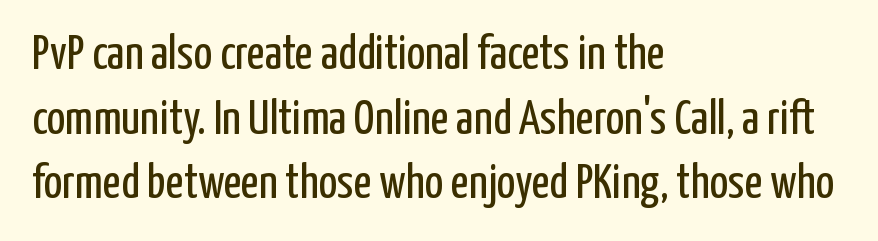
The passage shown has conventional tracking throughout. Think of a printed novel: that variable character pitch is what you see here. Each line starts at the same left margin while the right side varies. Honestly, the row spacing looks completely unremarkable. The font family rendered here belongs to the sans-serif group.
